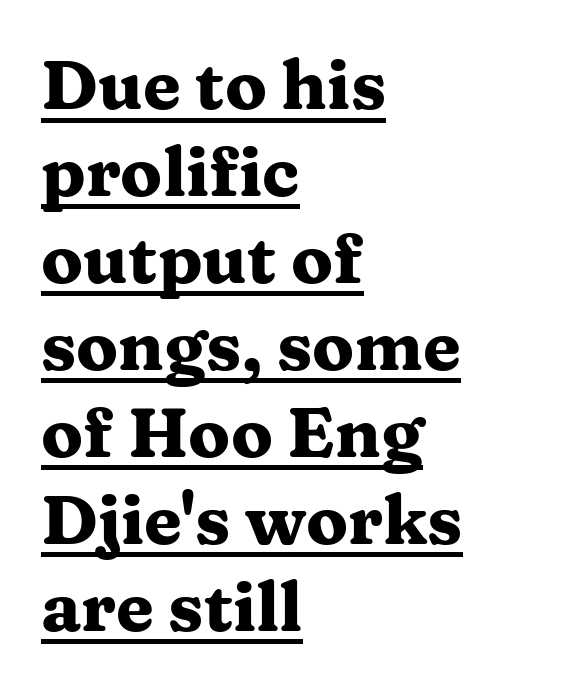
The image shows 69 px heavy, wide serif type, upright; set left-aligned, normal line spacing (1.26x), normal letter spacing, underlined; medium stroke contrast and a medium x-height.
